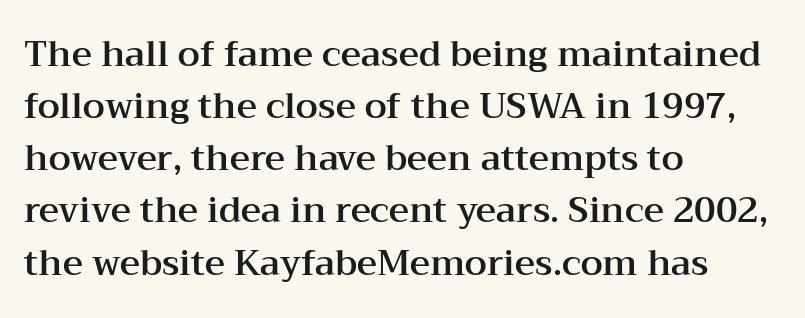
The image shows 35 px wide serif type, upright; set left-aligned, normal line spacing (1.49x), normal letter spacing, not underlined; medium stroke contrast and a medium x-height.
